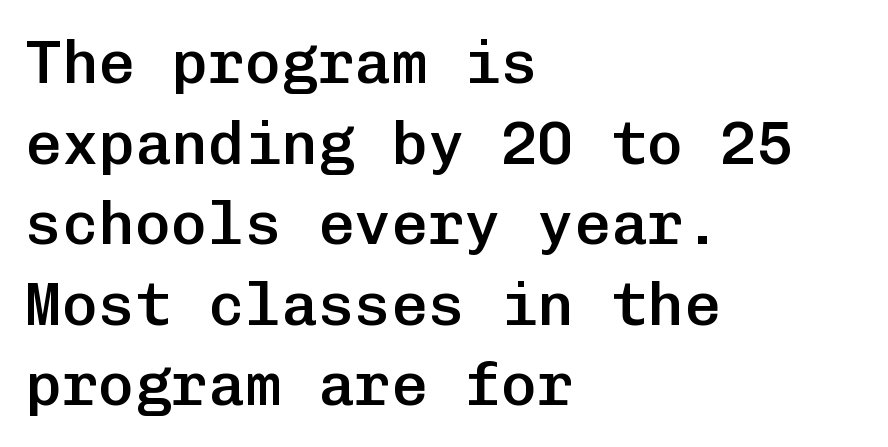
{"serif": "no", "italic": "no", "bold": "semi", "weight": "semibold", "width": "normal", "stroke_contrast": "low", "x_height": "medium", "monospaced": "yes", "underline": "no", "align": "left", "line_spacing": "normal", "line_spacing_ratio": 1.32, "letter_spacing": "normal", "letter_spacing_em": 0.0, "glyph_px": 61}
